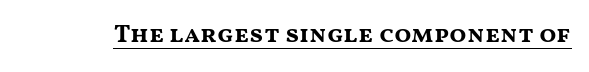
{"italic": "no", "bold": "yes", "underline": "yes", "letter_spacing": "normal", "letter_spacing_em": 0.0, "glyph_px": 25}
